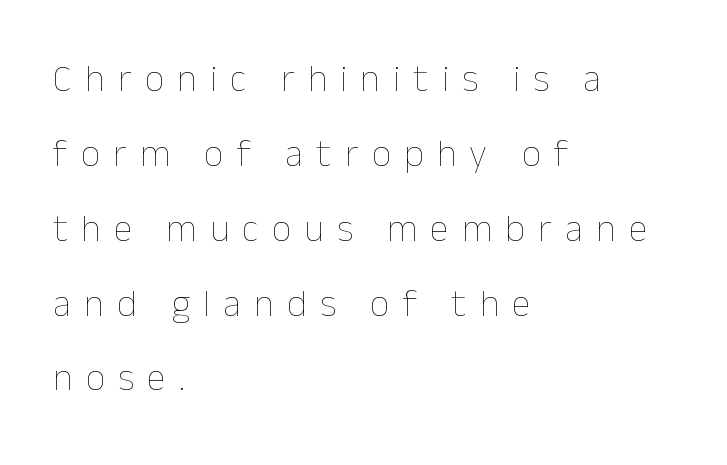
{"italic": "no", "bold": "no", "weight": "thin", "width": "normal", "stroke_contrast": "low", "x_height": "medium", "monospaced": "no", "underline": "no", "align": "left", "line_spacing": "loose", "line_spacing_ratio": 1.97, "letter_spacing": "wide", "letter_spacing_em": 0.35, "glyph_px": 38}
